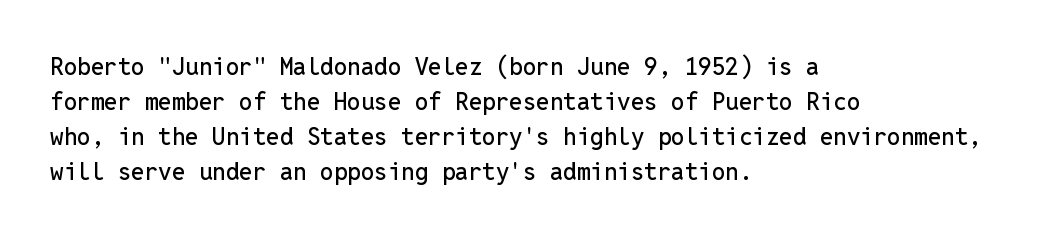
Style check: upright. The designer left line spacing at the default. Casual observation: everything's shoved over to the left. Tracking here is standard; glyphs follow each other at the usual distance. The foot of each line stays bare and open.
